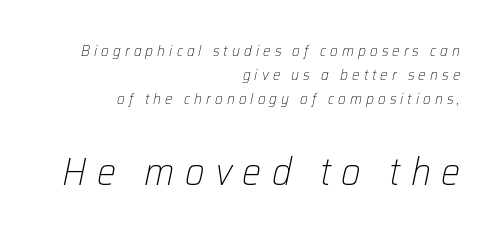
The image shows 38 px light type, italic (leaning right); set right-aligned, normal line spacing (1.61x), unusually wide letter spacing (+0.27 em), not underlined; the second (bottom) block is 2.53x larger; low stroke contrast and a medium x-height.
